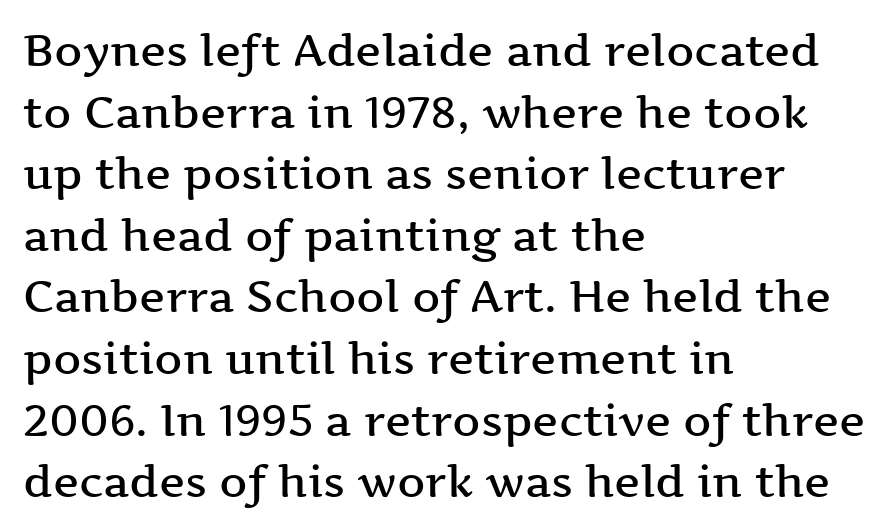
The image shows 44 px semibold, wide serif type, upright; set left-aligned, normal line spacing (1.4x), normal letter spacing, not underlined; medium stroke contrast and a medium x-height.
